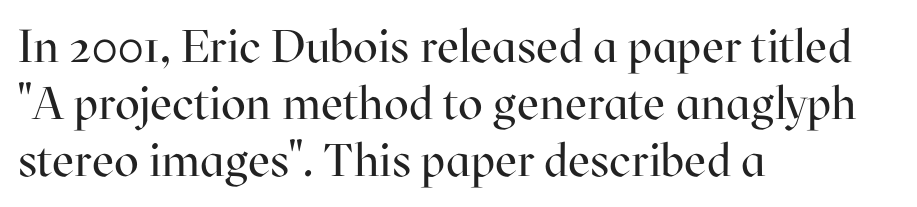
Q: Is the text bold? A: No.
Q: Is the text italic (slanted)? A: No, it is upright.
Q: Is the typeface a serif or a sans-serif typeface? A: Serif.
Q: Is the text underlined? A: No.
Q: How is the paragraph aligned? A: Left-aligned.
Q: Is the spacing between letters normal or unusually wide? A: Normal.
Q: Width (condensed, normal, or wide)? A: Normal.
Q: Stroke contrast? A: High.
Q: x-height? A: Medium.
Q: Monospaced? A: No.
